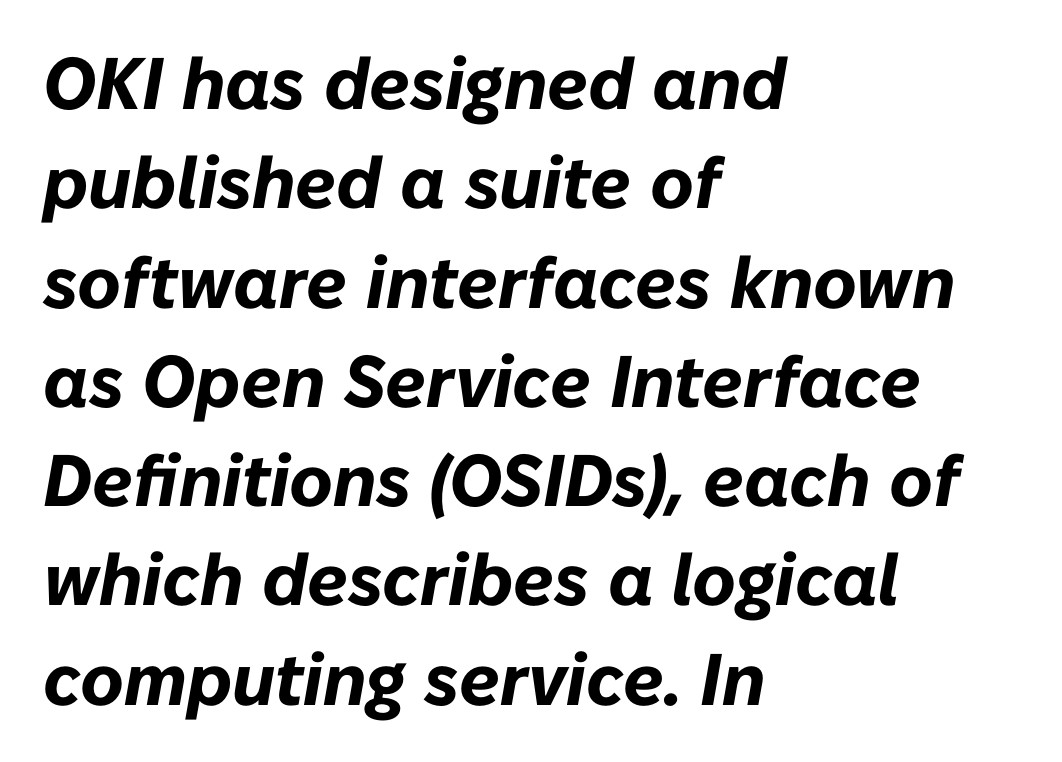
{"italic": "yes", "lean": "right", "slant_degrees": 10, "bold": "yes", "weight": "bold", "width": "normal", "stroke_contrast": "low", "x_height": "medium", "monospaced": "no", "underline": "no", "align": "left", "line_spacing": "normal", "line_spacing_ratio": 1.36, "letter_spacing": "normal", "letter_spacing_em": 0.0, "glyph_px": 73}
